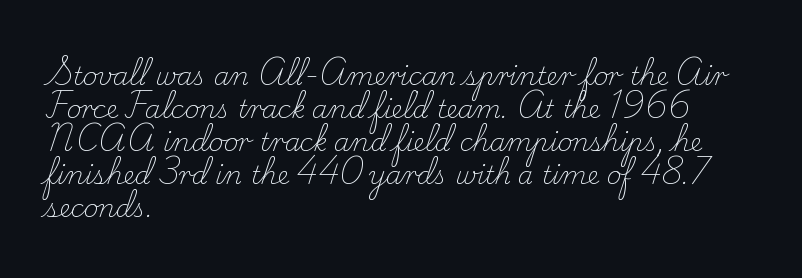
{"bold": "no", "underline": "no", "align": "left", "line_spacing": "normal", "line_spacing_ratio": 1.32, "letter_spacing": "normal", "letter_spacing_em": 0.0, "glyph_px": 25}
